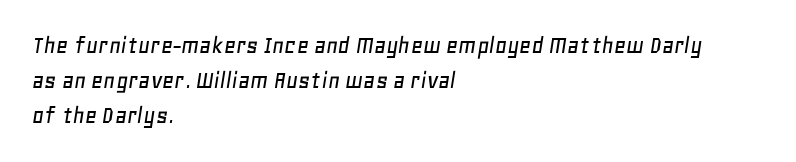
{"italic": "yes", "lean": "right", "slant_degrees": 11, "underline": "no", "align": "left", "line_spacing": "normal", "line_spacing_ratio": 1.35, "letter_spacing": "normal", "letter_spacing_em": 0.0, "glyph_px": 26}
